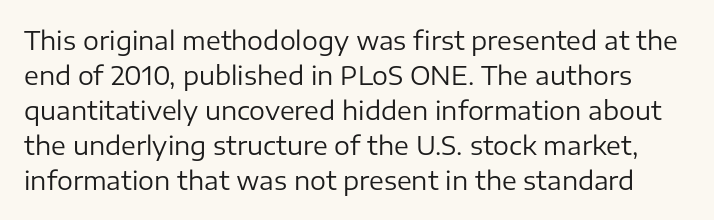
Horizontal bands of white between lines are of average thickness. Tall strokes in this sample are plumb rather than angled. No word sits above an underline. Is the stroke heavy? The answer is a plain regular-or-lighter. The type is set solid horizontally, with unmodified tracking.
